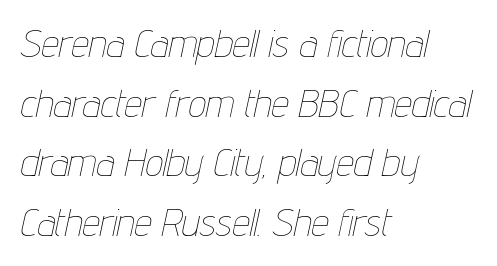
{"italic": "yes", "lean": "right", "slant_degrees": 12, "bold": "no", "weight": "thin", "width": "condensed", "stroke_contrast": "low", "x_height": "medium", "monospaced": "no", "underline": "no", "align": "left", "line_spacing": "normal", "line_spacing_ratio": 1.53, "letter_spacing": "normal", "letter_spacing_em": 0.0, "glyph_px": 39}
